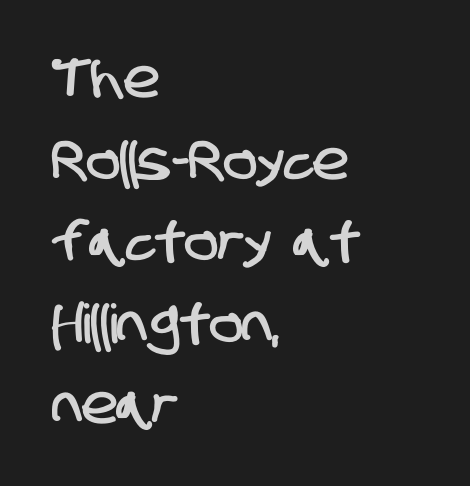
The image shows 54 px condensed sans-serif type; set left-aligned, normal line spacing (1.51x), normal letter spacing, not underlined; low stroke contrast and a large x-height.
